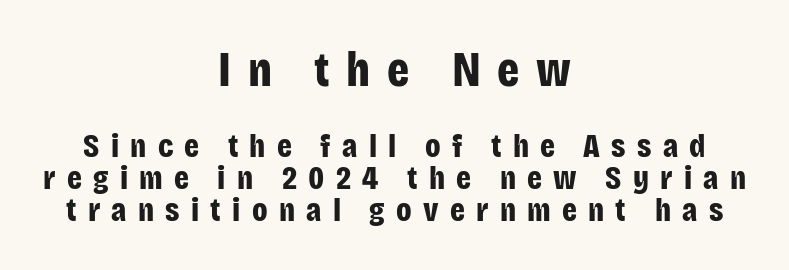
{"serif": "no", "italic": "no", "bold": "yes", "weight": "bold", "width": "condensed", "stroke_contrast": "low", "x_height": "large", "monospaced": "no", "underline": "no", "align": "center", "line_spacing": "tight", "line_spacing_ratio": 0.96, "letter_spacing": "wide", "letter_spacing_em": 0.34, "larger_block": "first", "size_ratio": 1.48, "glyph_px": 49}
